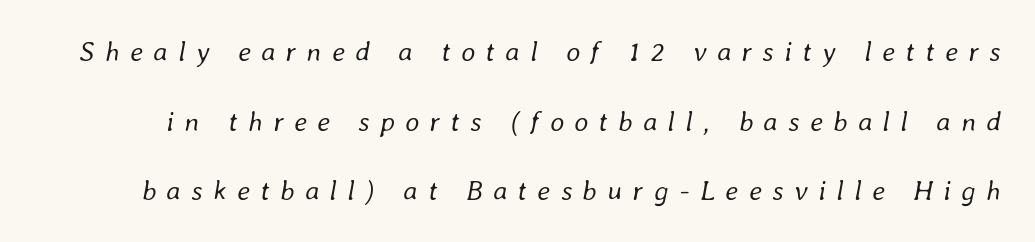
Q: Is the text bold? A: No.
Q: Is the text italic (slanted)? A: Yes, it leans right by about 8 degrees.
Q: Is the text underlined? A: No.
Q: Is the spacing between letters normal or unusually wide? A: Unusually wide.
Q: Is the spacing between lines tight, normal or loose? A: Loose.
Q: Width (condensed, normal, or wide)? A: Normal.
Q: Stroke contrast? A: Low.
Q: x-height? A: Medium.
Q: Monospaced? A: No.
